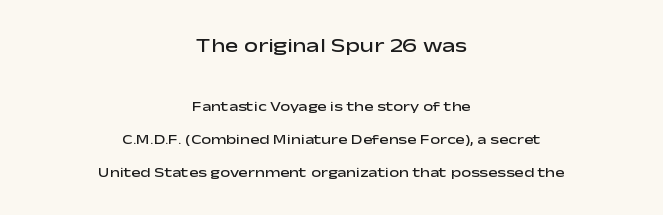
The image shows 20 px text type, upright; set centered, loose line spacing (2.38x), normal letter spacing, not underlined; the first (top) block is 1.43x larger.
